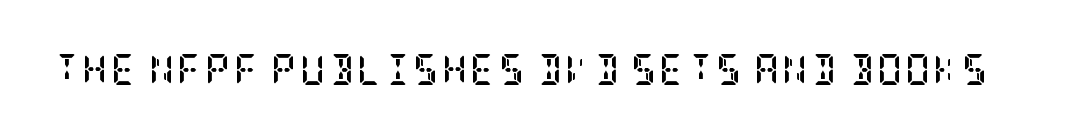
The image shows 31 px semibold, condensed serif type, upright; set not underlined; low stroke contrast and a large x-height.
